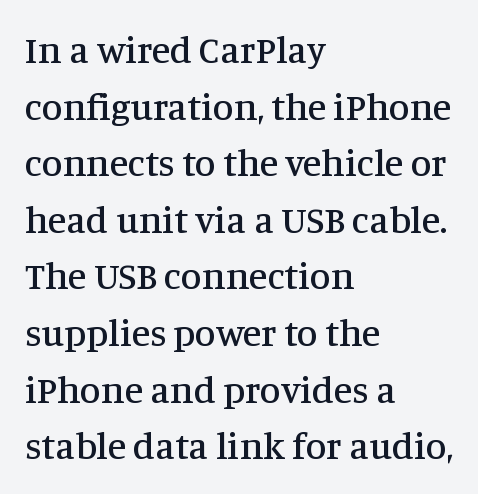
Q: Is the text italic (slanted)? A: No, it is upright.
Q: Is the typeface a serif or a sans-serif typeface? A: Serif.
Q: Is the text underlined? A: No.
Q: How is the paragraph aligned? A: Left-aligned.
Q: Is the spacing between letters normal or unusually wide? A: Normal.
Q: Is the spacing between lines tight, normal or loose? A: Normal.
Q: Width (condensed, normal, or wide)? A: Normal.
Q: Stroke contrast? A: Medium.
Q: x-height? A: Large.
Q: Monospaced? A: No.
